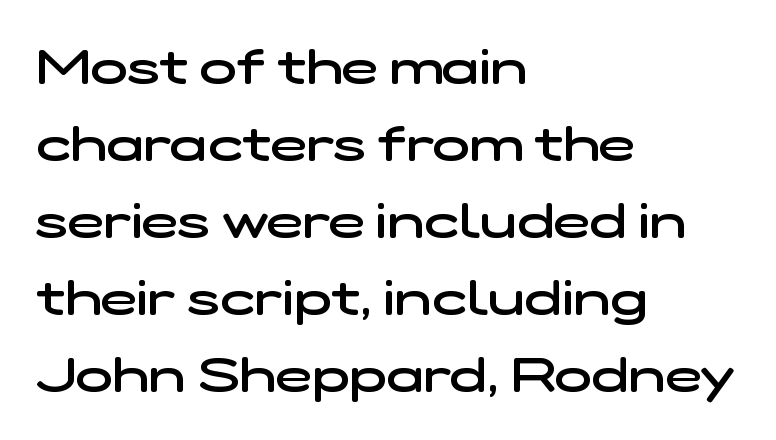
{"serif": "no", "bold": "semi", "weight": "semibold", "width": "wide", "stroke_contrast": "low", "x_height": "medium", "monospaced": "no", "underline": "no", "align": "left", "line_spacing": "normal", "line_spacing_ratio": 1.57, "letter_spacing": "normal", "letter_spacing_em": 0.0, "glyph_px": 49}
